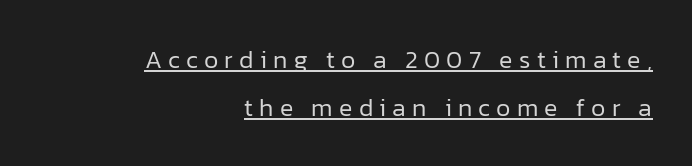
The strokes carry an ordinary text weight at most. Vertical spacing — loose. When letters stand straight like this, we call the style roman or upright. A typesetter would call this heavily tracked-out type. Students, observe the line beneath the letters — that is underlining.
